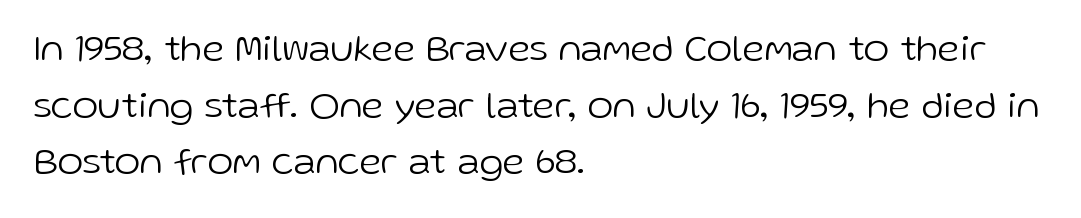
Each line starts at the same left margin while the right side varies. On a weight scale, this lands at 450 or below. A bare baseline throughout the passage. The space between consecutive lines is moderate. The line texture is even and compact thanks to regular tracking. Here the designer chose a conventional face with non-uniform glyph widths.
